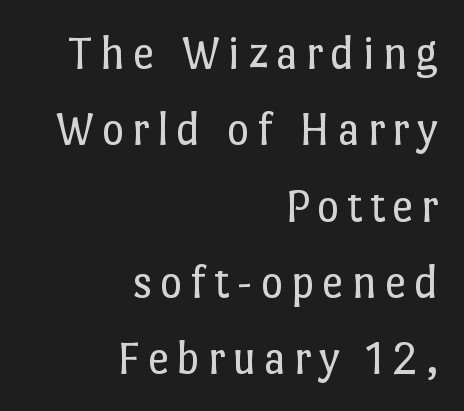
This block has exactly the height ordinary leading produces. The rag falls on the left side of this text block. Do the characters align in a grid? No, the font is proportional. The specimen omits any rule beneath the text block's lines. No chunkiness to these letters — they're not bold.
